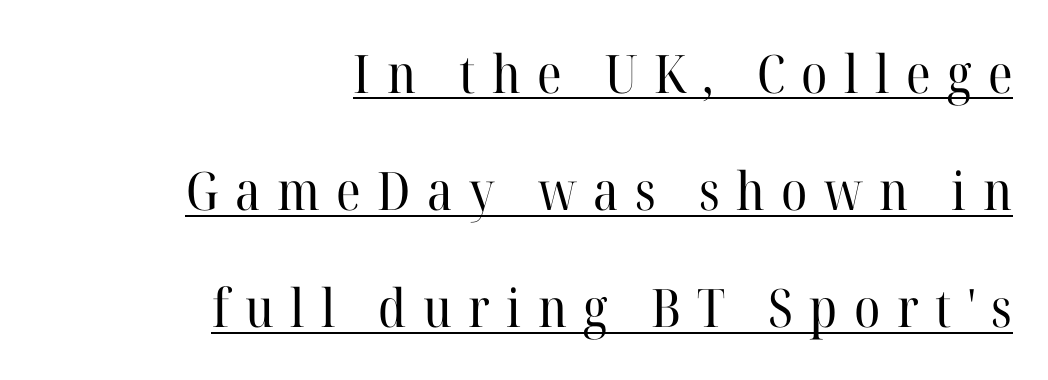
Q: Is the text bold? A: No.
Q: Is the text italic (slanted)? A: No, it is upright.
Q: Is the typeface a serif or a sans-serif typeface? A: Serif.
Q: Is the text underlined? A: Yes.
Q: How is the paragraph aligned? A: Right-aligned.
Q: Is the spacing between letters normal or unusually wide? A: Unusually wide.
Q: Is the spacing between lines tight, normal or loose? A: Loose.
Q: Width (condensed, normal, or wide)? A: Normal.
Q: Stroke contrast? A: High.
Q: x-height? A: Medium.
Q: Monospaced? A: No.
